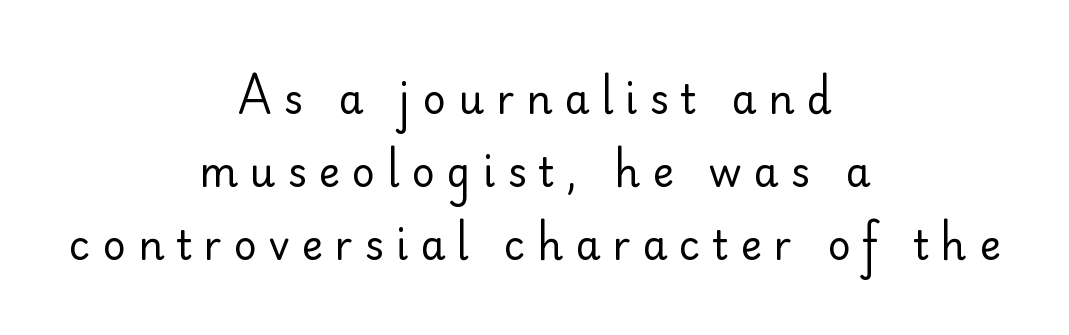
{"serif": "no", "italic": "no", "bold": "no", "weight": "regular", "width": "normal", "stroke_contrast": "low", "x_height": "small", "monospaced": "no", "underline": "no", "align": "center", "line_spacing_ratio": 1.82, "letter_spacing": "wide", "letter_spacing_em": 0.3, "glyph_px": 40}
